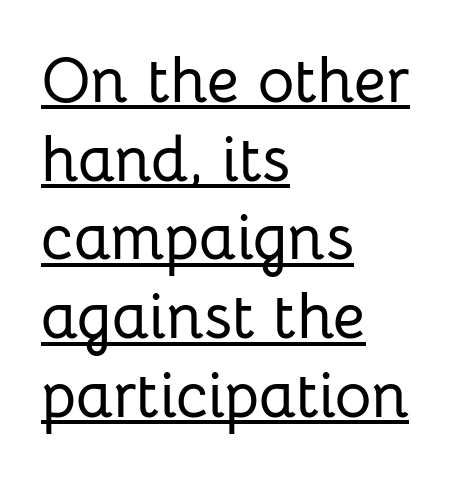
Q: Is the text italic (slanted)? A: No, it is upright.
Q: Is the typeface a serif or a sans-serif typeface? A: Sans-serif.
Q: Is the text underlined? A: Yes.
Q: How is the paragraph aligned? A: Left-aligned.
Q: Is the spacing between letters normal or unusually wide? A: Normal.
Q: Is the spacing between lines tight, normal or loose? A: Normal.
Q: Width (condensed, normal, or wide)? A: Normal.
Q: Stroke contrast? A: Low.
Q: x-height? A: Medium.
Q: Monospaced? A: No.
